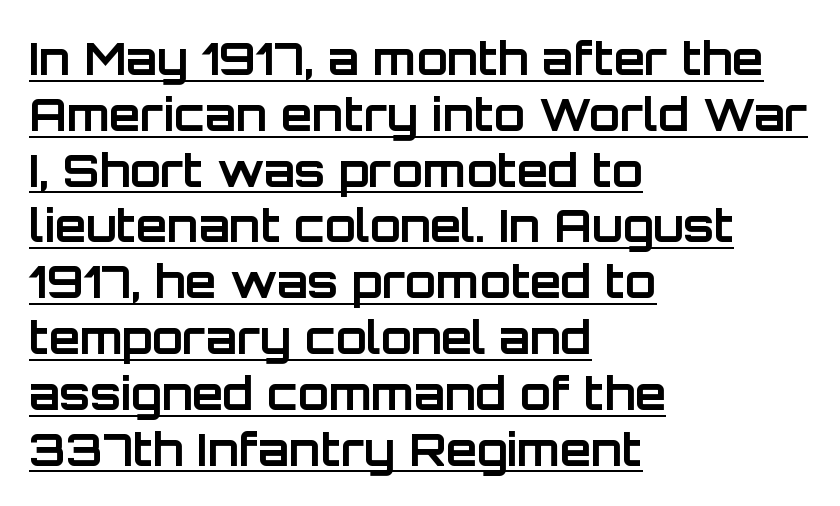
Q: Is the text bold? A: Yes.
Q: Is the text italic (slanted)? A: No, it is upright.
Q: Is the typeface a serif or a sans-serif typeface? A: Sans-serif.
Q: Is the text underlined? A: Yes.
Q: How is the paragraph aligned? A: Left-aligned.
Q: Is the spacing between letters normal or unusually wide? A: Normal.
Q: Width (condensed, normal, or wide)? A: Normal.
Q: Stroke contrast? A: Low.
Q: x-height? A: Large.
Q: Monospaced? A: No.
